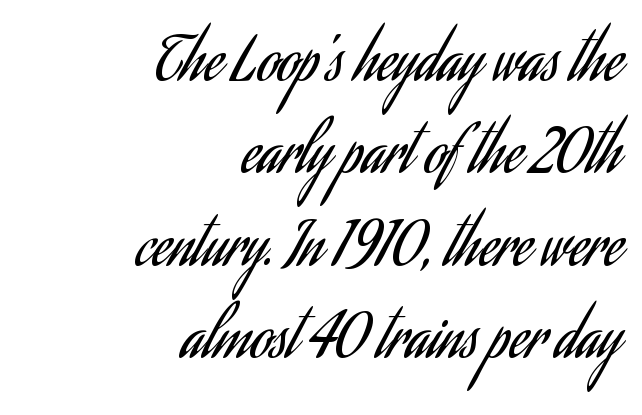
Q: Is the text bold? A: No.
Q: Is the text italic (slanted)? A: Yes.
Q: Is the typeface a serif or a sans-serif typeface? A: Sans-serif.
Q: Is the text underlined? A: No.
Q: How is the paragraph aligned? A: Right-aligned.
Q: Is the spacing between letters normal or unusually wide? A: Normal.
Q: Is the spacing between lines tight, normal or loose? A: Normal.
Q: Width (condensed, normal, or wide)? A: Condensed.
Q: Stroke contrast? A: Low.
Q: x-height? A: Small.
Q: Monospaced? A: No.
